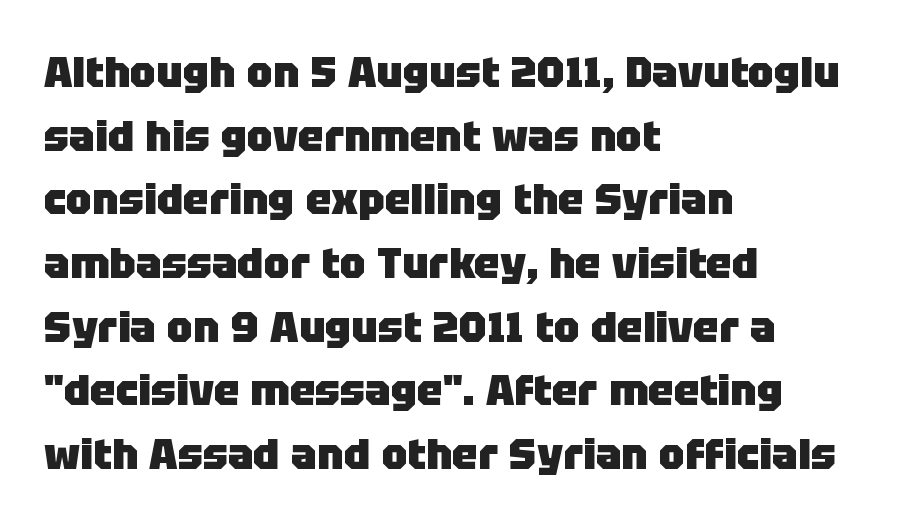
Do the characters align in a grid? No, the font is proportional. Caption: standard tracking, unaltered. In CSS terms this would be text-align: left. The strokes are fattened all the way to bold.
